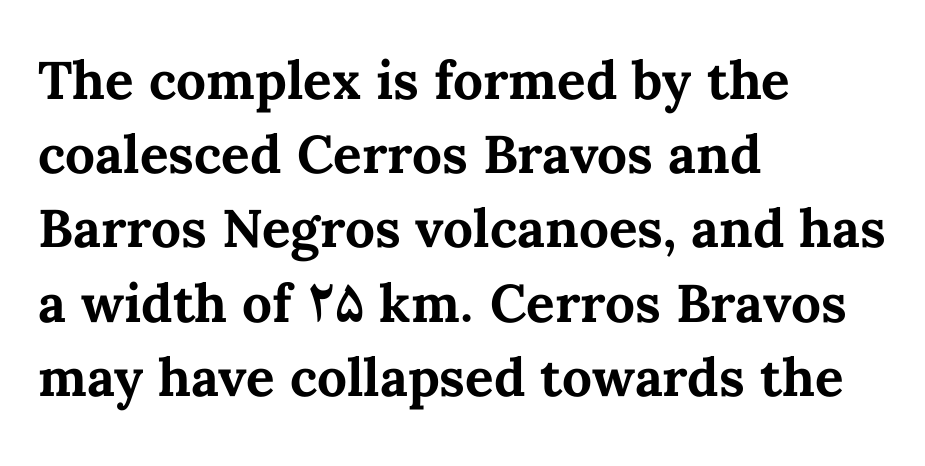
Q: Is the text bold? A: Yes.
Q: Is the text italic (slanted)? A: No, it is upright.
Q: Is the text underlined? A: No.
Q: How is the paragraph aligned? A: Left-aligned.
Q: Is the spacing between letters normal or unusually wide? A: Normal.
Q: Is the spacing between lines tight, normal or loose? A: Normal.
Q: Width (condensed, normal, or wide)? A: Normal.
Q: Stroke contrast? A: Medium.
Q: x-height? A: Medium.
Q: Monospaced? A: No.
